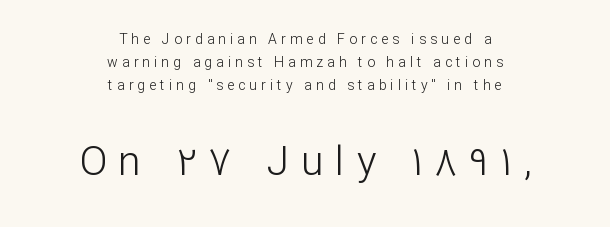
Q: Is the text bold? A: No.
Q: Is the text italic (slanted)? A: No, it is upright.
Q: Is the typeface a serif or a sans-serif typeface? A: Sans-serif.
Q: Is the text underlined? A: No.
Q: How is the paragraph aligned? A: Centered.
Q: Is the spacing between letters normal or unusually wide? A: Unusually wide.
Q: Is the spacing between lines tight, normal or loose? A: Normal.
Q: Which block of text is set in a larger size, the first (top) or the second (bottom)? A: The second (bottom) one.
Q: Width (condensed, normal, or wide)? A: Normal.
Q: Stroke contrast? A: Low.
Q: x-height? A: Medium.
Q: Monospaced? A: No.
